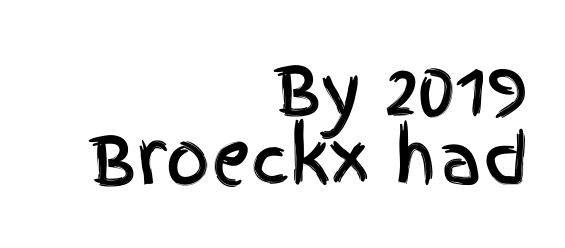
{"serif": "no", "italic": "no", "width": "condensed", "x_height": "large", "monospaced": "no", "underline": "no", "align": "right", "line_spacing": "tight", "line_spacing_ratio": 1.02, "letter_spacing": "normal", "letter_spacing_em": 0.0, "glyph_px": 69}
